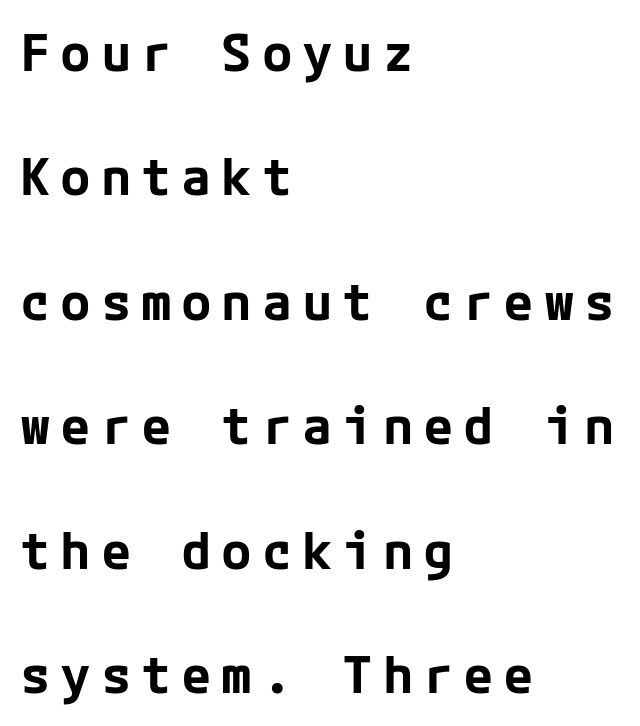
The image shows 51 px bold sans-serif type, upright; set left-aligned, loose line spacing (2.44x), not underlined; low stroke contrast and a medium x-height.
